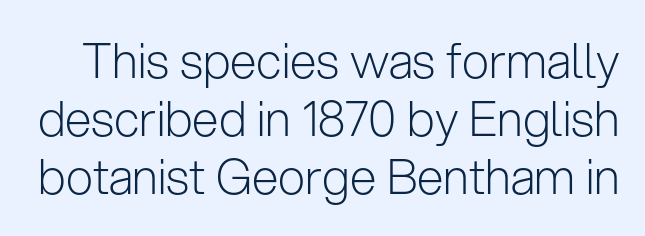
These lines were composed using upright roman letters. A typesetter would call this proportional, since set widths differ per character. The type family on display is of the sans-serif kind. The specimen omits any rule beneath the text block's lines. Tracking here is standard; glyphs follow each other at the usual distance. This reads as an unemphasized weight, regular at the heaviest.
